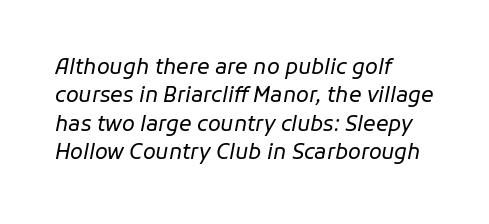
The cut favours lightness, reaching ordinary text weight at its darkest. Letter spacing: default. The block of text has a typical density, with ordinary space between rows. The compositor pushed each line to the left boundary. Notice how the stems are inclined rather than vertical — that's the hallmark of italics.
